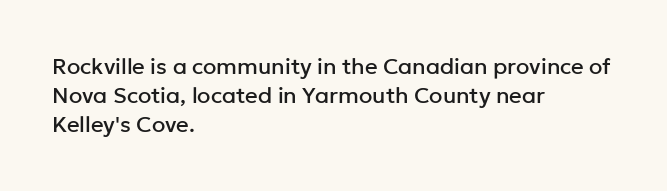
{"italic": "no", "underline": "no", "align": "left", "line_spacing": "normal", "line_spacing_ratio": 1.31, "letter_spacing": "normal", "letter_spacing_em": 0.0, "glyph_px": 22}
